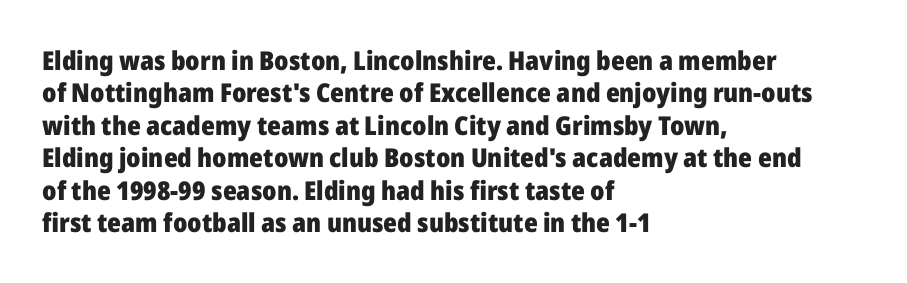
Interline gaps are of average width in this sample. Words float on clear page, feet unadorned. Weight check: bold — yes, fully. These lines were composed using upright roman letters.
